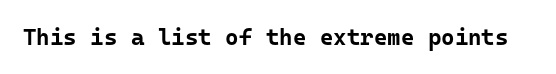
Q: Is the text bold? A: Yes.
Q: Is the text italic (slanted)? A: No, it is upright.
Q: Is the text underlined? A: No.
Q: Is the spacing between letters normal or unusually wide? A: Normal.
